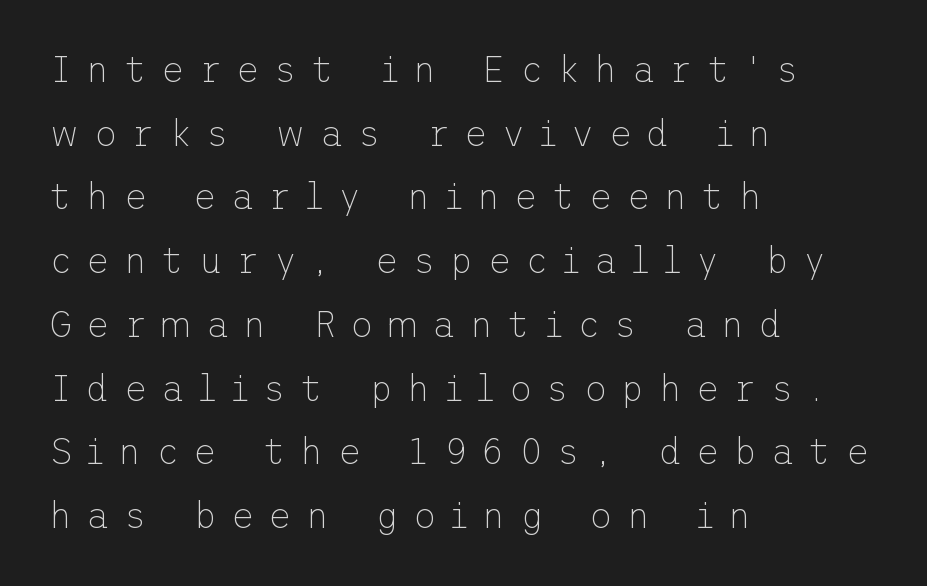
The image shows 36 px thin sans-serif type, upright; set left-aligned, line spacing 1.77x, unusually wide letter spacing (+0.39 em), not underlined; low stroke contrast and a medium x-height.
